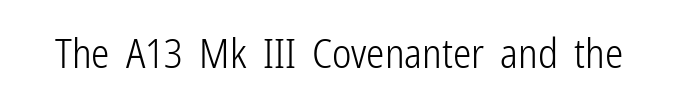
Is this a fixed-width face? No — the glyphs have proportional, varying widths. Check where the strokes stop: nothing finishes them off — pure sans. Honestly, the letter spacing is just normal — you wouldn't notice it. Is this a heavy cut? Hardly; it is regular or lighter.
